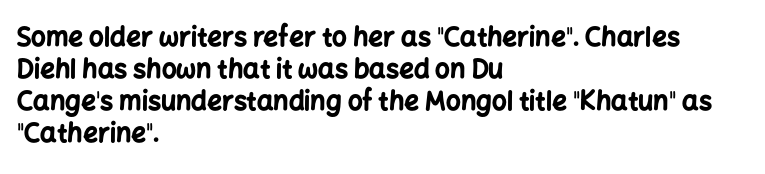
Q: Is the text bold? A: Yes.
Q: Is the text italic (slanted)? A: No, it is upright.
Q: Is the text underlined? A: No.
Q: How is the paragraph aligned? A: Left-aligned.
Q: Is the spacing between letters normal or unusually wide? A: Normal.
